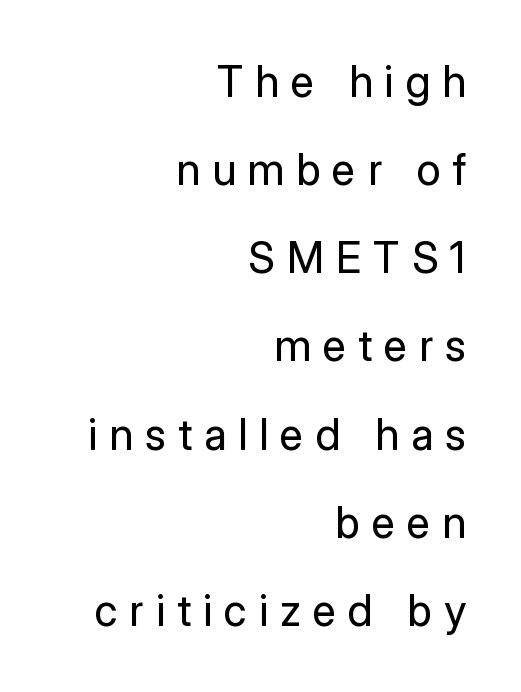
{"serif": "no", "italic": "no", "bold": "no", "weight": "regular", "width": "normal", "stroke_contrast": "low", "x_height": "medium", "monospaced": "no", "underline": "no", "align": "right", "line_spacing": "loose", "line_spacing_ratio": 2.05, "letter_spacing": "wide", "letter_spacing_em": 0.28, "glyph_px": 43}
